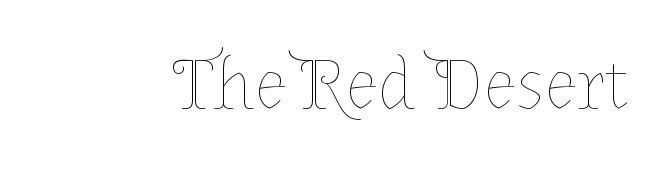
The axis of the letterforms is exactly vertical. On a weight scale, this lands at 450 or below. The foot of each line stays bare and open. Each letter keeps its own natural width here, so spacing adapts to shape. Observe the ordinary spacing: letters are neighbours, not strangers.
